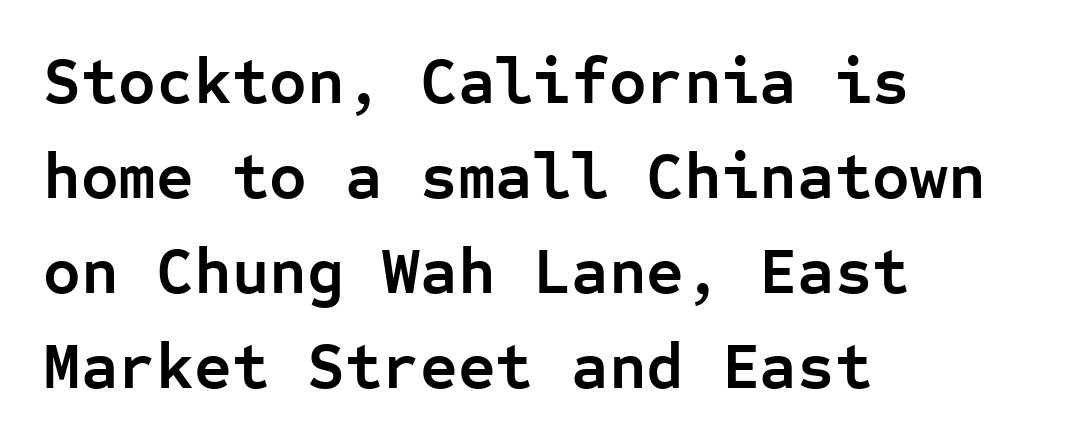
Q: Is the text bold? A: Yes.
Q: Is the text italic (slanted)? A: No, it is upright.
Q: Is the typeface a serif or a sans-serif typeface? A: Sans-serif.
Q: Is the text underlined? A: No.
Q: How is the paragraph aligned? A: Left-aligned.
Q: Is the spacing between letters normal or unusually wide? A: Normal.
Q: Is the spacing between lines tight, normal or loose? A: Normal.
Q: Width (condensed, normal, or wide)? A: Normal.
Q: Stroke contrast? A: Low.
Q: x-height? A: Medium.
Q: Monospaced? A: Yes.
